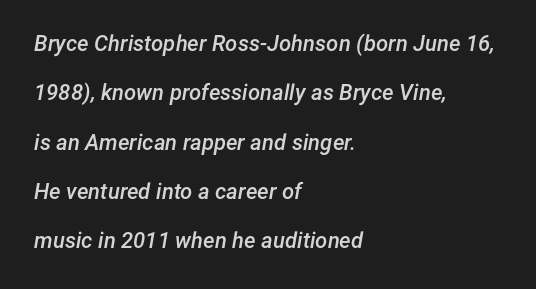
The image shows 22 px text type, italic (leaning right); set left-aligned, loose line spacing (2.24x), normal letter spacing, not underlined.
